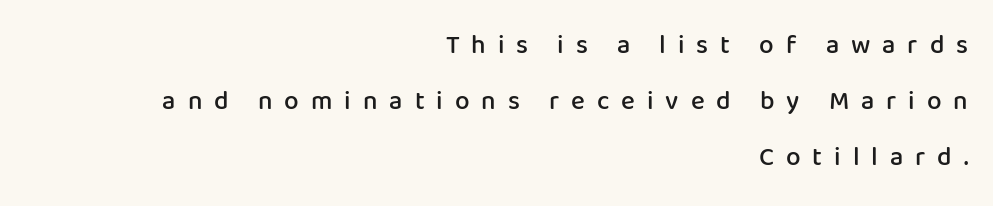
Ascenders rise straight up at ninety degrees. Tracking value appears strongly positive — letters spread wide. The rag falls on the left side of this text block. These words are printed semibold, heavier than regular yet not bold. The space directly below the letters is spotless.
